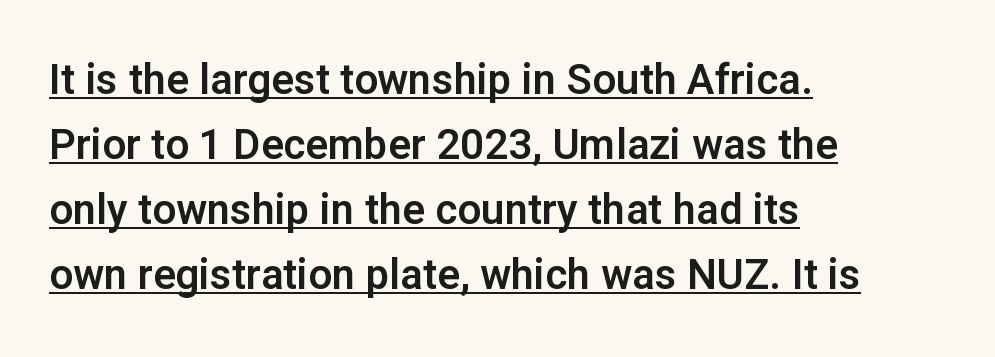
This rendering leaves character spacing at its baseline value. The line-height multiplier appears to be the usual default. Characters remain perfectly vertical along every line. The type family on display is of the sans-serif kind.
